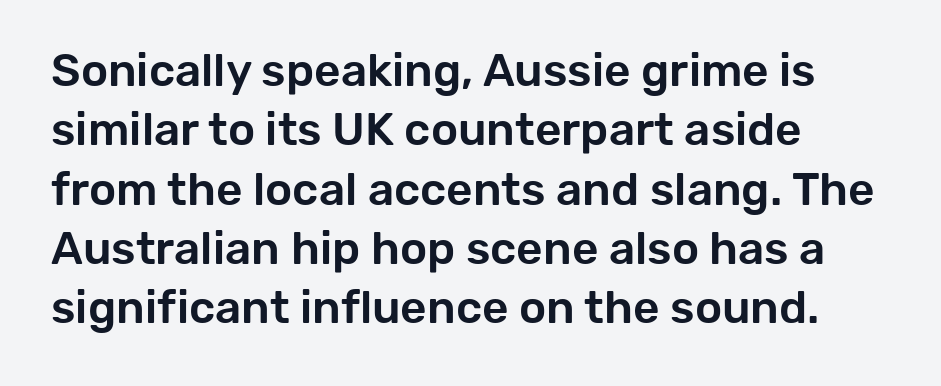
Q: Is the text italic (slanted)? A: No, it is upright.
Q: Is the typeface a serif or a sans-serif typeface? A: Sans-serif.
Q: Is the text underlined? A: No.
Q: How is the paragraph aligned? A: Left-aligned.
Q: Is the spacing between letters normal or unusually wide? A: Normal.
Q: Is the spacing between lines tight, normal or loose? A: Normal.
Q: Width (condensed, normal, or wide)? A: Normal.
Q: Stroke contrast? A: Low.
Q: x-height? A: Medium.
Q: Monospaced? A: No.
